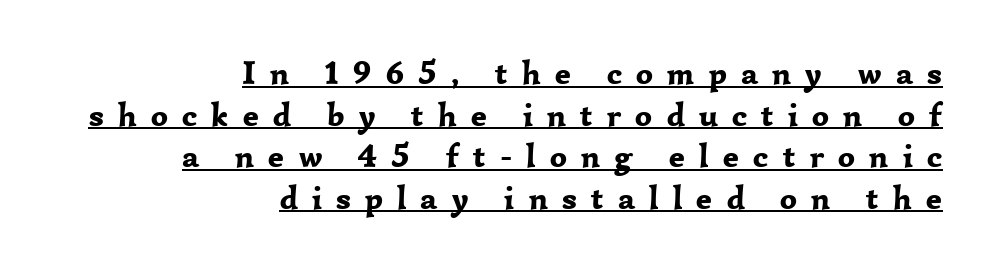
The paragraph has a hard right edge and a soft left edge. Display-style spreading of the glyphs; the letterfit is very open. The sample has been set heavy, in full bold. This block has exactly the height ordinary leading produces. You can tell from the footed stems that serif type was used.
